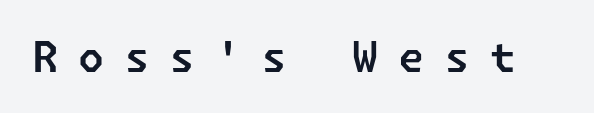
Caption: expanded tracking, letters set apart. Each letter's strokes conclude bluntly, with no projecting serifs. Check under the words: just untouched page.
